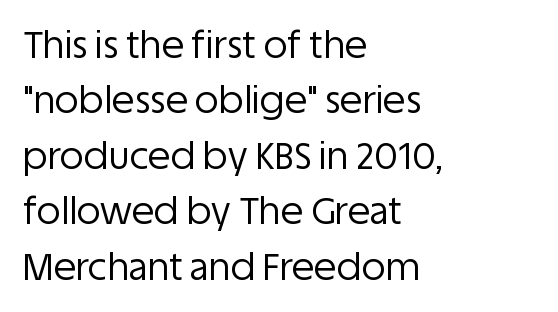
{"serif": "no", "italic": "no", "bold": "no", "weight": "regular", "width": "normal", "stroke_contrast": "low", "x_height": "large", "monospaced": "no", "underline": "no", "align": "left", "line_spacing": "normal", "line_spacing_ratio": 1.5, "letter_spacing": "normal", "letter_spacing_em": 0.0, "glyph_px": 37}
